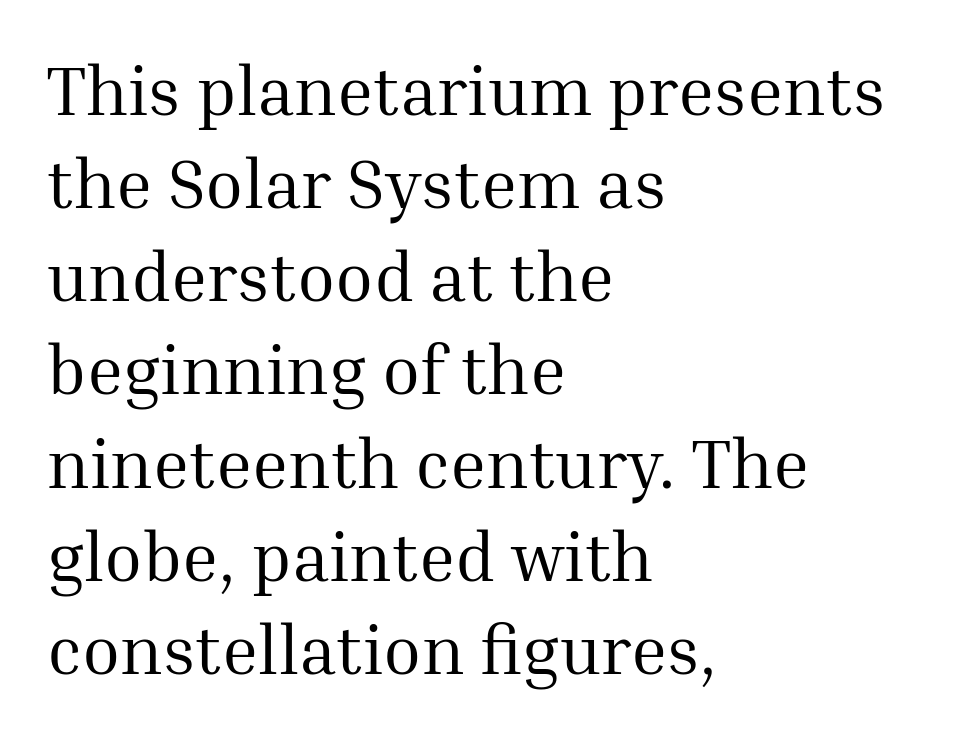
Vertical stems look standard width or narrower in stroke. This sample has the flowing, uneven cadence of proportional lettering. Reading down the column, the eye jumps a familiar distance to each next line. The compositor pushed each line to the left boundary.
